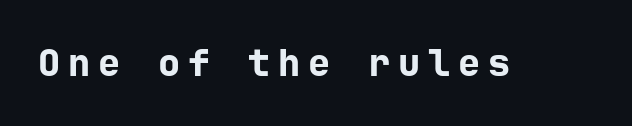
{"serif": "no", "italic": "no", "bold": "yes", "weight": "bold", "width": "normal", "stroke_contrast": "low", "x_height": "medium", "underline": "no", "letter_spacing": "wide", "letter_spacing_em": 0.21, "glyph_px": 37}
